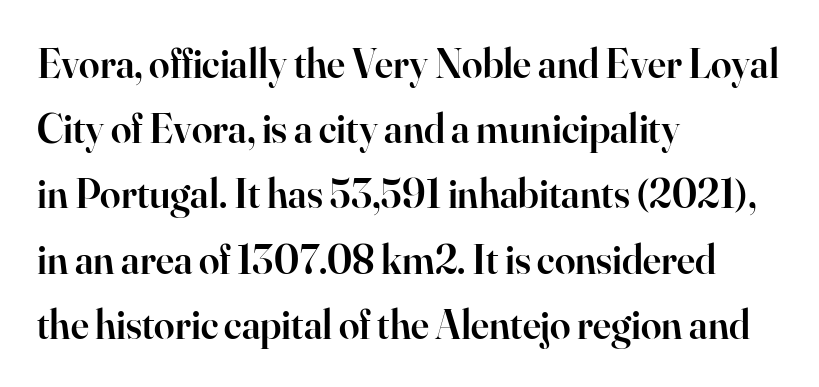
The letters are semibold — heavier than regular but short of a full bold. Quick note: underline off. This is roman type, the default non-slanted kind. Interline gaps are of average width in this sample. Is the block centered? No — it sits flush against the left margin. Looks like regular typesetting: each glyph gets only the width it needs.
